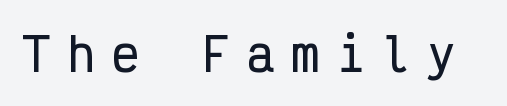
Q: Is the text italic (slanted)? A: No, it is upright.
Q: Is the typeface a serif or a sans-serif typeface? A: Sans-serif.
Q: Is the text underlined? A: No.
Q: Is the spacing between letters normal or unusually wide? A: Unusually wide.
Q: Width (condensed, normal, or wide)? A: Condensed.
Q: Stroke contrast? A: Low.
Q: x-height? A: Medium.
Q: Monospaced? A: Yes.
